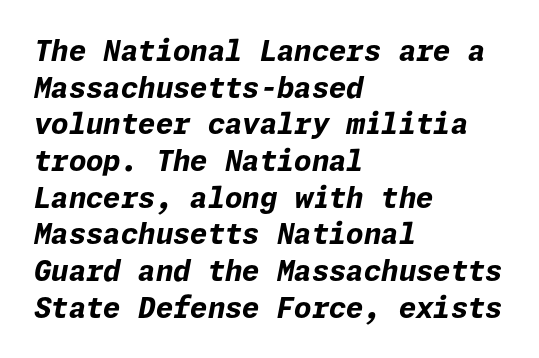
Q: Is the text bold? A: Yes.
Q: Is the text italic (slanted)? A: Yes, it leans right by about 11 degrees.
Q: Is the text underlined? A: No.
Q: How is the paragraph aligned? A: Left-aligned.
Q: Is the spacing between letters normal or unusually wide? A: Normal.
Q: Is the spacing between lines tight, normal or loose? A: Normal.
Q: Width (condensed, normal, or wide)? A: Normal.
Q: Stroke contrast? A: Low.
Q: x-height? A: Medium.
